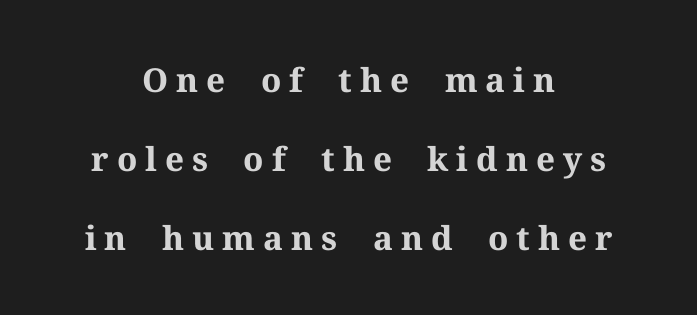
{"serif": "yes", "italic": "no", "bold": "yes", "weight": "bold", "width": "normal", "stroke_contrast": "medium", "x_height": "medium", "monospaced": "no", "underline": "no", "align": "center", "line_spacing": "loose", "line_spacing_ratio": 2.4, "letter_spacing": "wide", "letter_spacing_em": 0.24, "glyph_px": 33}
